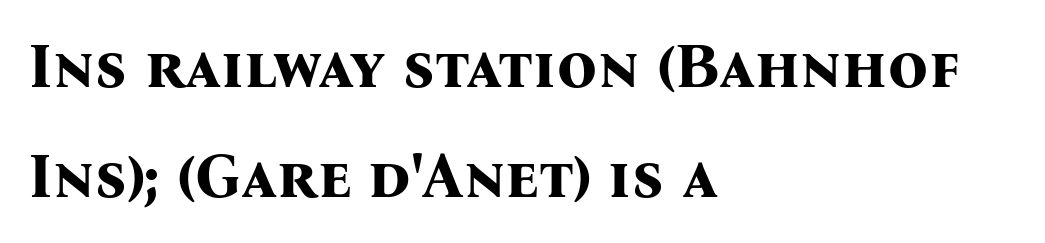
The image shows 63 px bold serif type, upright; set left-aligned, line spacing 1.75x, normal letter spacing, not underlined; medium stroke contrast and a medium x-height.
